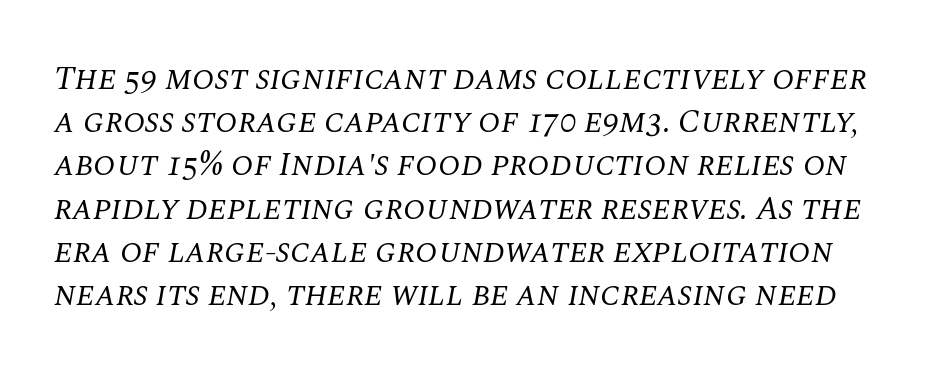
The image shows 33 px regular-weight serif type, italic (leaning right); set normal line spacing (1.31x), normal letter spacing, not underlined; medium stroke contrast and a large x-height.
